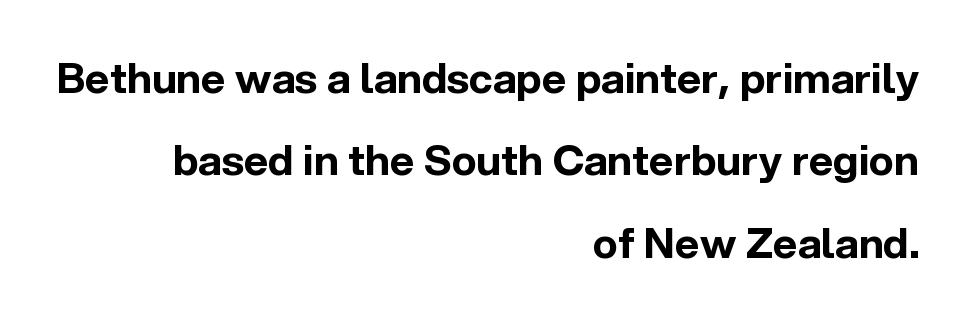
The typography opts for an upright posture over an oblique one. The passage shown is emphatically bold. Check where the strokes stop: nothing finishes them off — pure sans. The baseline area is clear. A typesetter would call this zero additional tracking. Here the designer chose a conventional face with non-uniform glyph widths.
